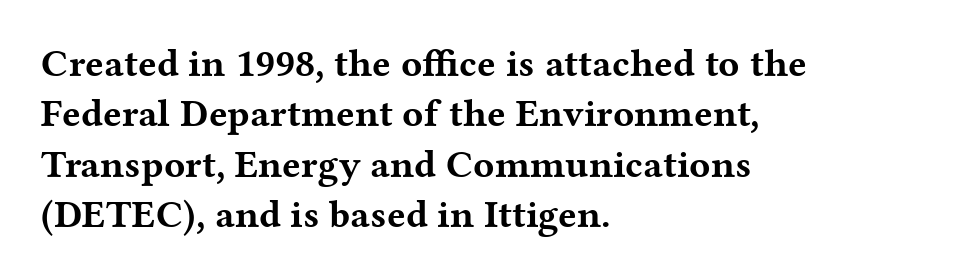
Q: Is the text bold? A: Yes.
Q: Is the text italic (slanted)? A: No, it is upright.
Q: Is the typeface a serif or a sans-serif typeface? A: Serif.
Q: Is the text underlined? A: No.
Q: How is the paragraph aligned? A: Left-aligned.
Q: Is the spacing between letters normal or unusually wide? A: Normal.
Q: Is the spacing between lines tight, normal or loose? A: Normal.
Q: Width (condensed, normal, or wide)? A: Wide.
Q: Stroke contrast? A: Medium.
Q: x-height? A: Medium.
Q: Monospaced? A: No.
